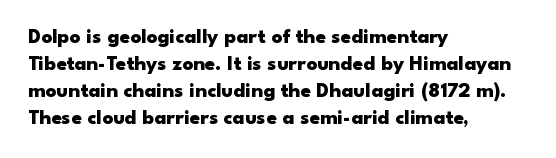
The image shows 21 px bold type, upright; set left-aligned, normal line spacing (1.29x), normal letter spacing, not underlined.
